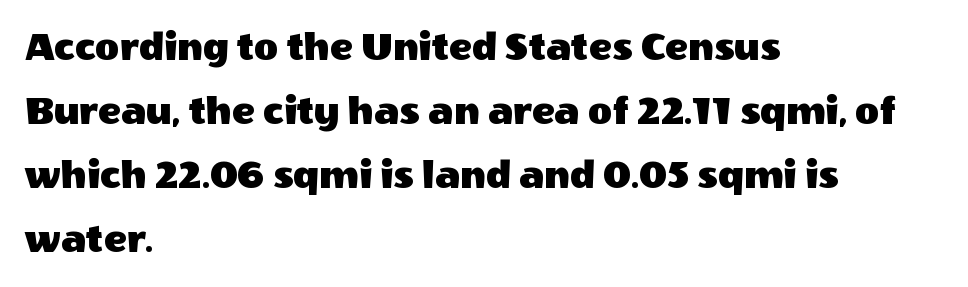
{"serif": "no", "italic": "no", "width": "normal", "x_height": "large", "monospaced": "no", "underline": "no", "align": "left", "line_spacing": "normal", "line_spacing_ratio": 1.52, "letter_spacing": "normal", "letter_spacing_em": 0.0, "glyph_px": 42}
